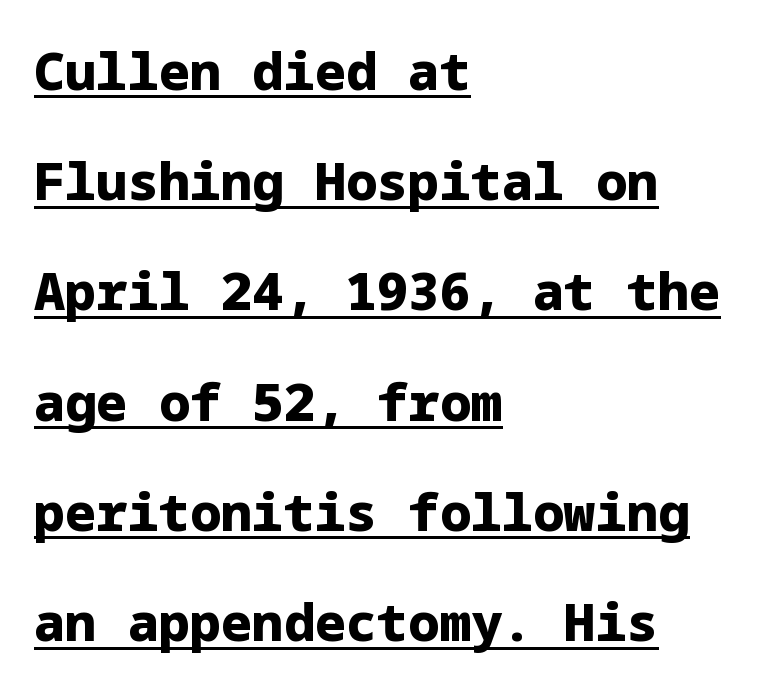
{"serif": "no", "italic": "no", "bold": "yes", "weight": "heavy", "width": "normal", "stroke_contrast": "low", "x_height": "medium", "underline": "yes", "align": "left", "line_spacing": "loose", "line_spacing_ratio": 2.12, "letter_spacing": "normal", "letter_spacing_em": 0.0, "glyph_px": 52}
